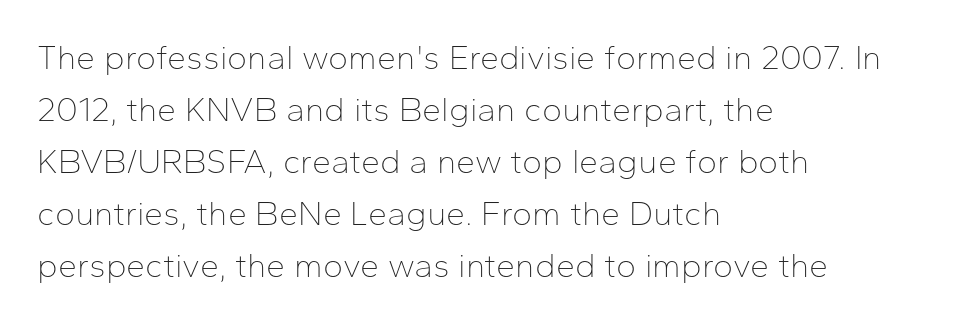
The image shows 34 px thin sans-serif type, upright; set left-aligned, normal line spacing (1.53x), normal letter spacing, not underlined; low stroke contrast and a medium x-height.
